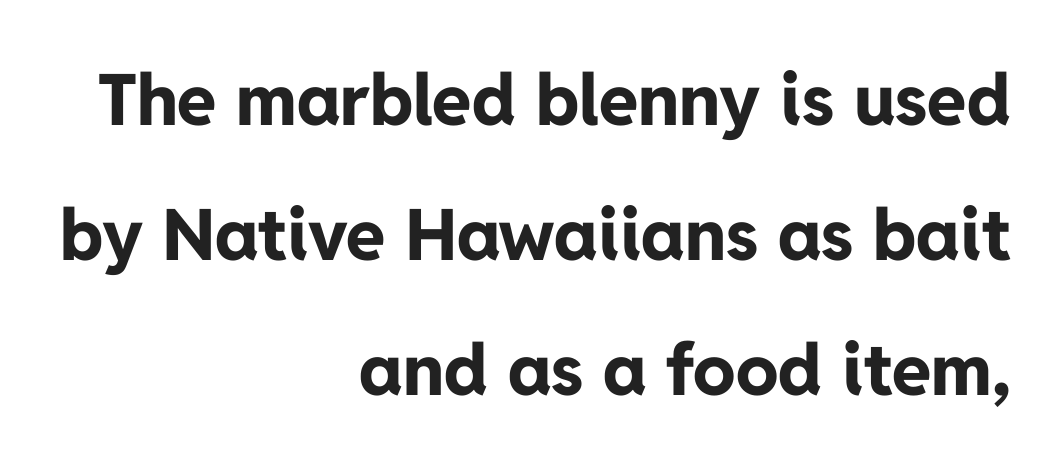
{"serif": "no", "italic": "no", "bold": "yes", "weight": "bold", "width": "normal", "stroke_contrast": "low", "x_height": "medium", "monospaced": "no", "underline": "no", "align": "right", "line_spacing": "loose", "line_spacing_ratio": 1.9, "letter_spacing": "normal", "letter_spacing_em": 0.0, "glyph_px": 71}
